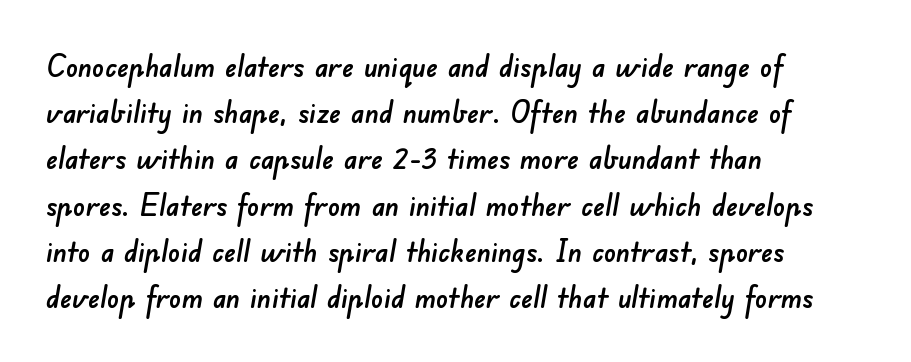
The image shows 30 px sans-serif type; set left-aligned, normal line spacing (1.54x), normal letter spacing, not underlined; low stroke contrast and a small x-height.
